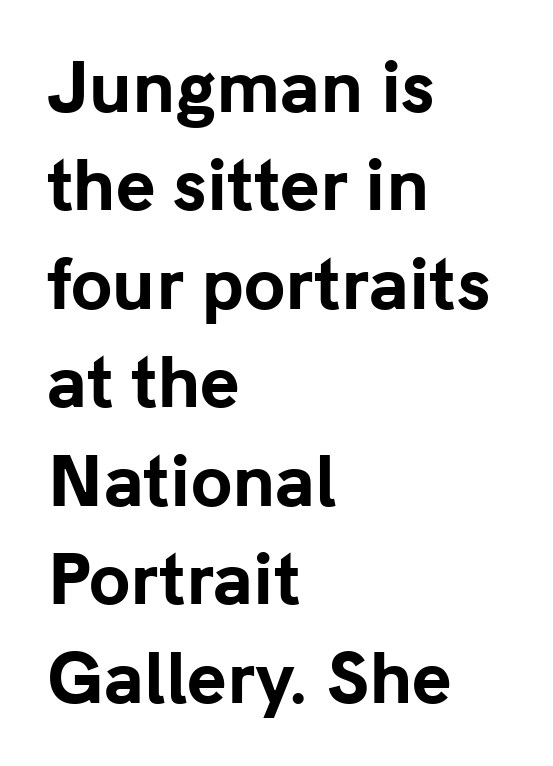
Notice how the passage keeps a crisp vertical edge on the left only. This sample uses an upright cut, with every glyph sitting square on the baseline. How are the letters spaced? Ordinarily, with no added tracking. Descenders hang freely into open space. Are there feet on the stems? There aren't — it's a sans.
